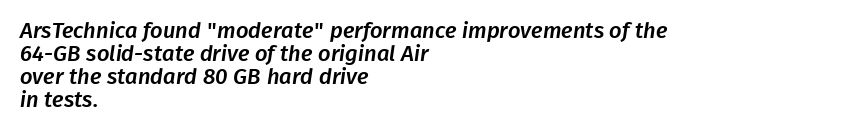
The image shows 22 px text type; set left-aligned, tight line spacing (1.04x), normal letter spacing, not underlined.
